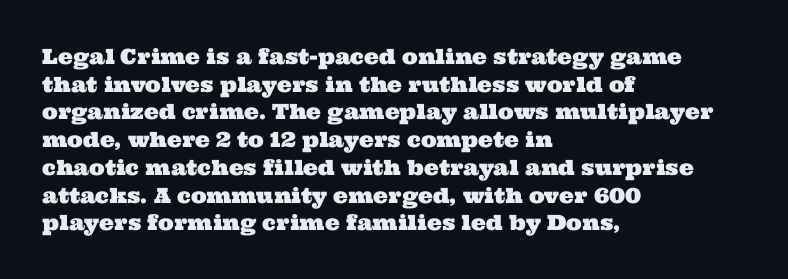
Any mark beneath the type? The region is blank. Does the copy run flush right? No — it runs flush left. Vertically, the passage feels balanced, rows spaced as you'd expect. Does extra space separate the letters? No, they use regular spacing.
